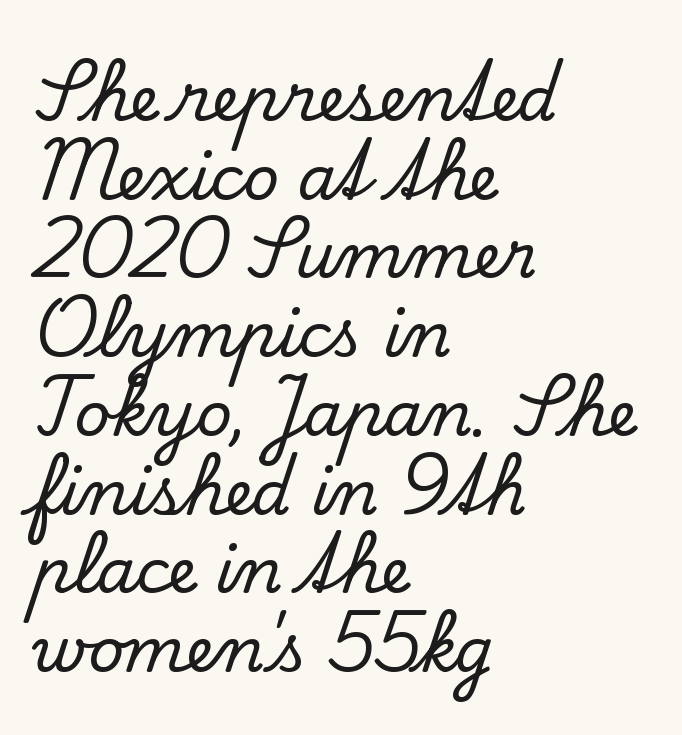
Q: Is the text italic (slanted)? A: Yes.
Q: Is the typeface a serif or a sans-serif typeface? A: Serif.
Q: Is the text underlined? A: No.
Q: How is the paragraph aligned? A: Left-aligned.
Q: Is the spacing between letters normal or unusually wide? A: Normal.
Q: Is the spacing between lines tight, normal or loose? A: Normal.
Q: Width (condensed, normal, or wide)? A: Normal.
Q: Stroke contrast? A: Low.
Q: x-height? A: Small.
Q: Monospaced? A: No.
